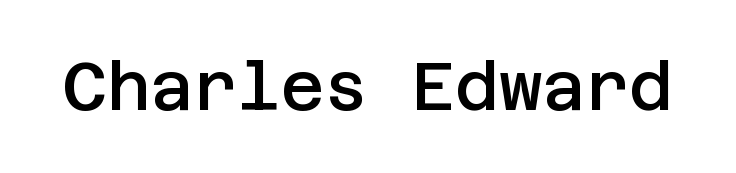
Q: Is the text bold? A: Semi-bold.
Q: Is the text italic (slanted)? A: No, it is upright.
Q: Is the typeface a serif or a sans-serif typeface? A: Sans-serif.
Q: Is the text underlined? A: No.
Q: Is the spacing between letters normal or unusually wide? A: Normal.
Q: Width (condensed, normal, or wide)? A: Normal.
Q: Stroke contrast? A: Low.
Q: x-height? A: Large.
